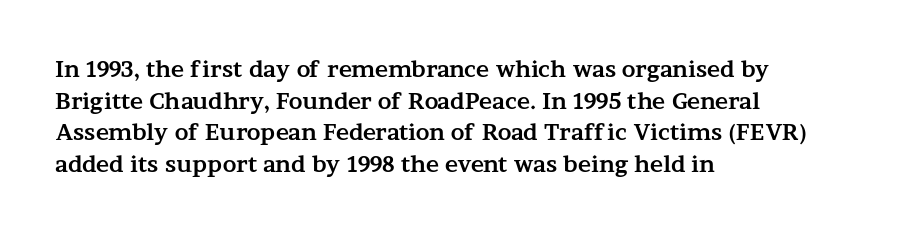
Beneath every word, the page is bare. Successive baselines arrive at the customary interval. It's the straight-up-and-down kind of type. Which margin do the lines hug? The left one — the right edge is uneven. Thick stems and heavy bowls — unmistakably bold.
